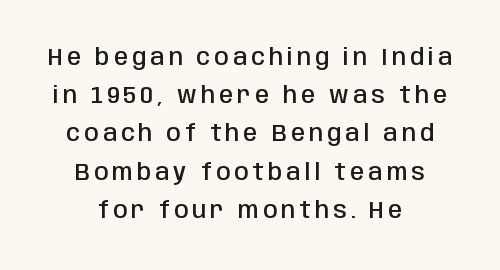
The sample has been set in demibold, a notch under bold. Italic? Not at all — the glyphs are vertical. Short and long lines alike share a common midpoint. Regarding leading, the lines here are spaced in the standard way. Any mark beneath the type? The region is blank.
